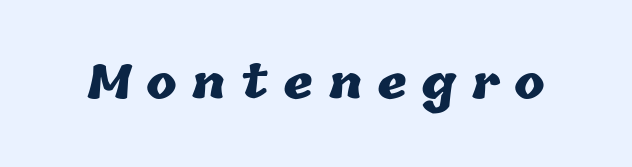
Only glyphs here, with clear space below each row. The face used here is proportionally spaced, like ordinary book or web type. The rendering uses a bold face; every stroke is thick and dark. Someone cranked the tracking dial way up on this one.
